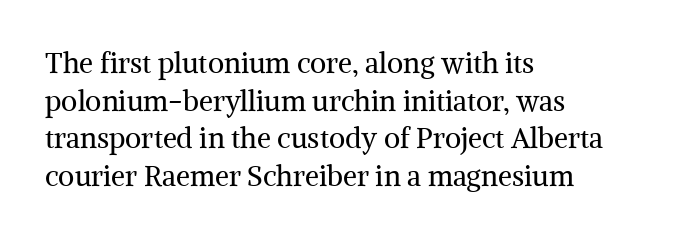
Italic: no, the glyphs are upright roman. The leading is moderate, giving the passage an even texture. No extra tracking has been applied to these lines. The area under the type is left untouched.
